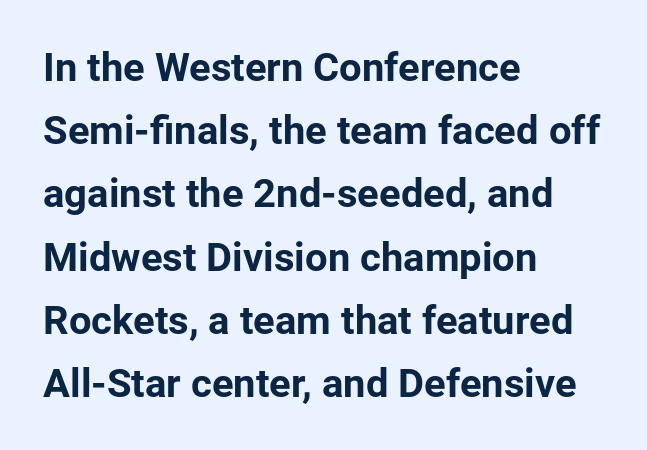
{"serif": "no", "italic": "no", "bold": "yes", "weight": "bold", "width": "normal", "stroke_contrast": "low", "x_height": "medium", "monospaced": "no", "underline": "no", "align": "left", "line_spacing": "normal", "line_spacing_ratio": 1.58, "letter_spacing": "normal", "letter_spacing_em": 0.0, "glyph_px": 40}
